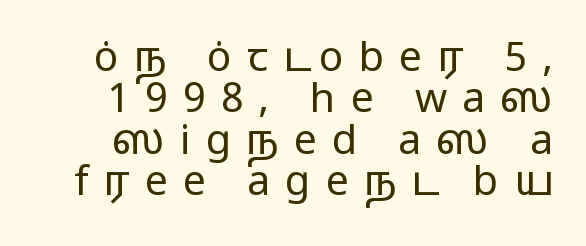
Q: Is the text bold? A: No.
Q: Is the text italic (slanted)? A: No, it is upright.
Q: Is the typeface a serif or a sans-serif typeface? A: Sans-serif.
Q: Is the text underlined? A: No.
Q: Is the spacing between letters normal or unusually wide? A: Unusually wide.
Q: Is the spacing between lines tight, normal or loose? A: Tight.
Q: Width (condensed, normal, or wide)? A: Wide.
Q: Stroke contrast? A: Low.
Q: x-height? A: Medium.
Q: Monospaced? A: No.
